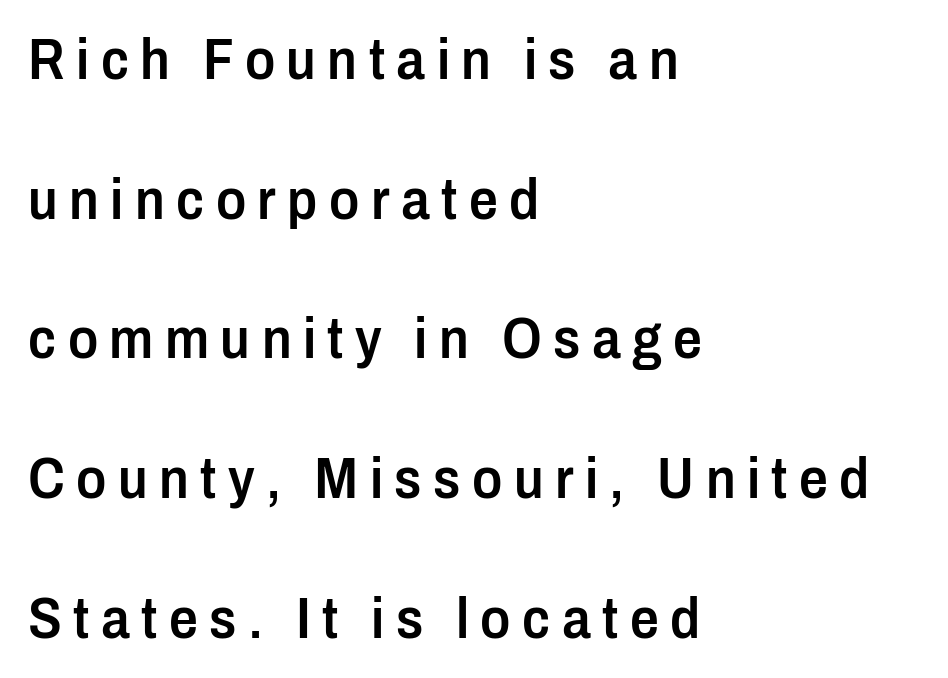
Q: Is the text bold? A: Semi-bold.
Q: Is the text italic (slanted)? A: No, it is upright.
Q: Is the typeface a serif or a sans-serif typeface? A: Sans-serif.
Q: Is the text underlined? A: No.
Q: How is the paragraph aligned? A: Left-aligned.
Q: Is the spacing between letters normal or unusually wide? A: Unusually wide.
Q: Is the spacing between lines tight, normal or loose? A: Loose.
Q: Width (condensed, normal, or wide)? A: Condensed.
Q: Stroke contrast? A: Low.
Q: x-height? A: Medium.
Q: Monospaced? A: No.
